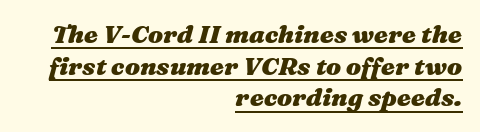
Q: Is the text bold? A: Yes.
Q: Is the text italic (slanted)? A: Yes, it leans right by about 16 degrees.
Q: Is the text underlined? A: Yes.
Q: How is the paragraph aligned? A: Right-aligned.
Q: Is the spacing between letters normal or unusually wide? A: Normal.
Q: Is the spacing between lines tight, normal or loose? A: Normal.
